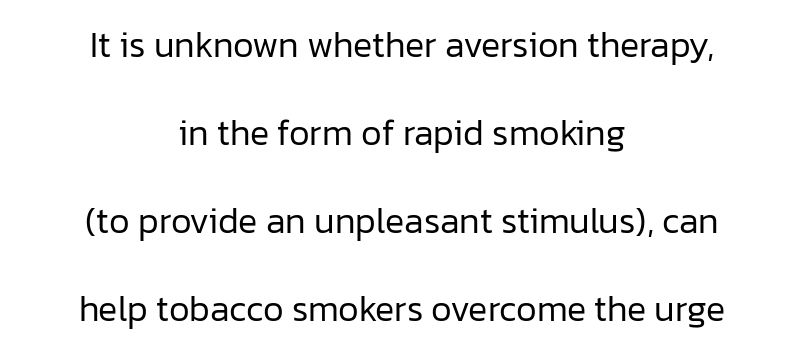
The image shows 36 px regular-weight sans-serif type, upright; set centered, loose line spacing (2.44x), normal letter spacing, not underlined; low stroke contrast and a medium x-height.
